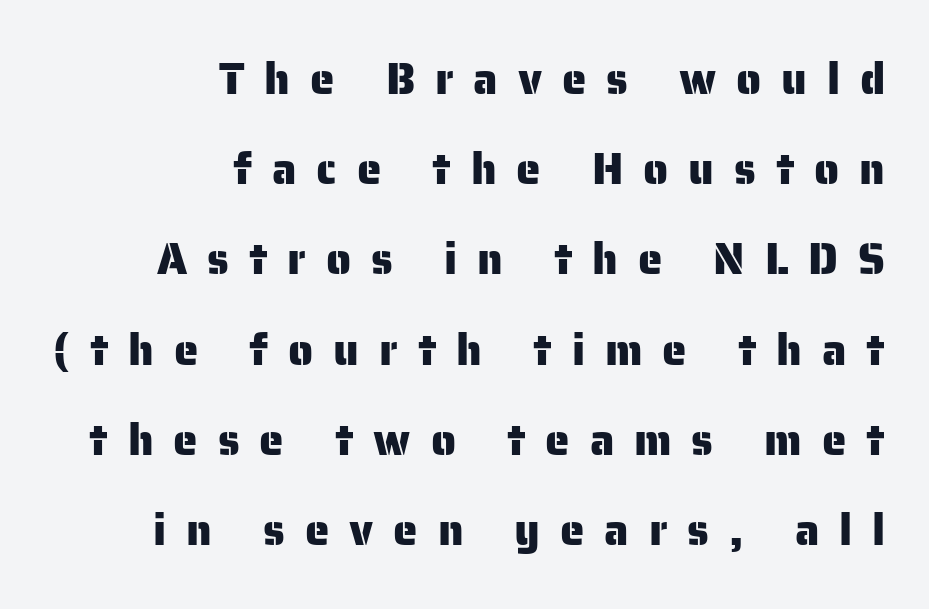
Each new line begins a long way beneath the previous one. The rag falls on the left side of this text block. This rendering employs a face without finishing strokes, i.e., a sans-serif. Character widths vary here, with narrow letters taking less room than wide ones. You can tell it's not italic because the verticals are truly vertical. The line texture is sparse and dotted thanks to wide tracking.
